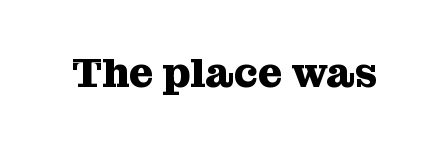
Q: Is the text bold? A: Yes.
Q: Is the text italic (slanted)? A: No, it is upright.
Q: Is the typeface a serif or a sans-serif typeface? A: Serif.
Q: Is the text underlined? A: No.
Q: Is the spacing between letters normal or unusually wide? A: Normal.
Q: Width (condensed, normal, or wide)? A: Normal.
Q: Stroke contrast? A: Medium.
Q: x-height? A: Medium.
Q: Monospaced? A: No.
